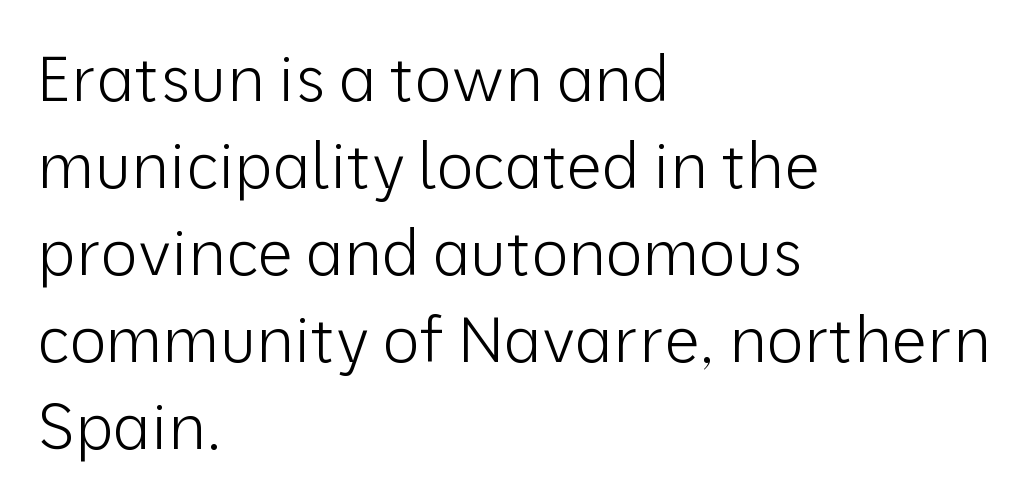
Q: Is the text bold? A: No.
Q: Is the text italic (slanted)? A: No, it is upright.
Q: Is the typeface a serif or a sans-serif typeface? A: Sans-serif.
Q: Is the text underlined? A: No.
Q: How is the paragraph aligned? A: Left-aligned.
Q: Is the spacing between letters normal or unusually wide? A: Normal.
Q: Is the spacing between lines tight, normal or loose? A: Normal.
Q: Width (condensed, normal, or wide)? A: Normal.
Q: Stroke contrast? A: Low.
Q: x-height? A: Medium.
Q: Monospaced? A: No.
